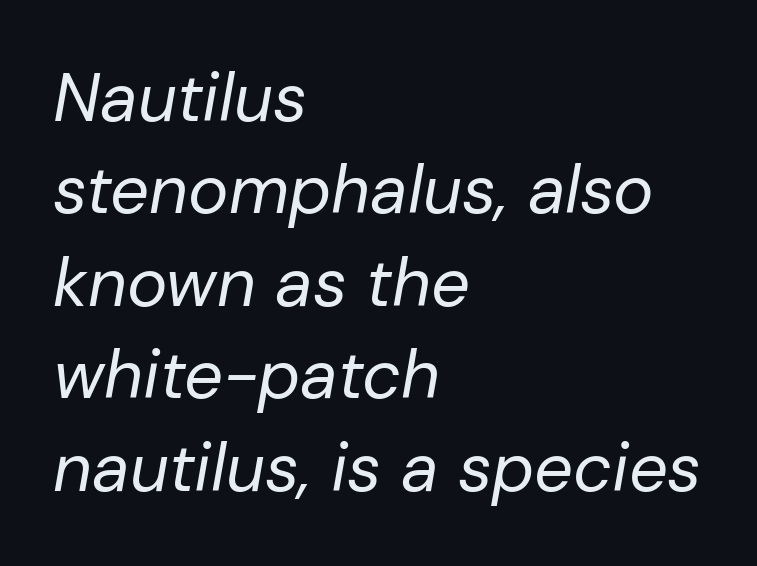
The image shows 68 px regular-weight type, italic (leaning right); set left-aligned, normal line spacing (1.36x), normal letter spacing, not underlined; low stroke contrast and a medium x-height.
